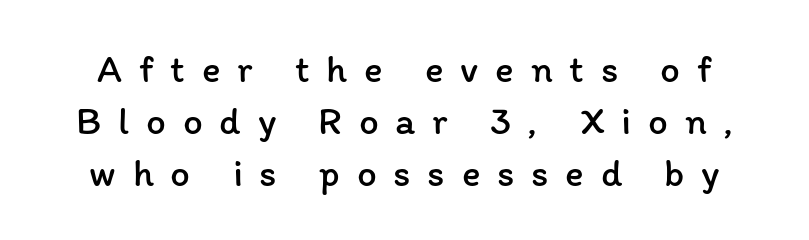
The image shows 39 px regular-weight type, upright; set normal line spacing (1.33x), unusually wide letter spacing (+0.43 em), not underlined; low stroke contrast and a medium x-height.
